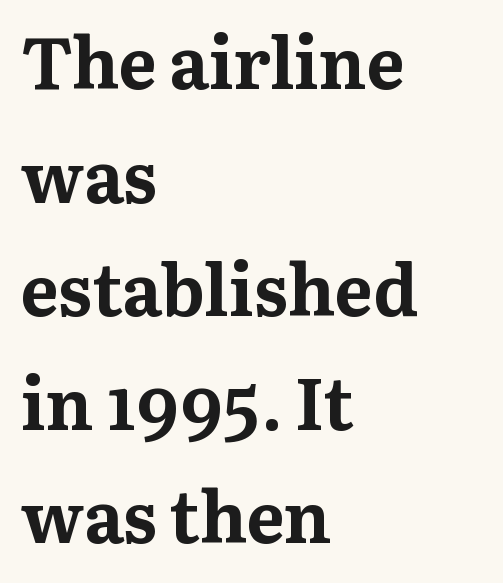
Do the characters align in a grid? No, the font is proportional. No word sits above an underline. Reading down the block, your eye returns to a fixed left position each line. To sum up the face: it has serifs. The type sits square on the baseline with zero lean. The strokes are fattened all the way to bold.
